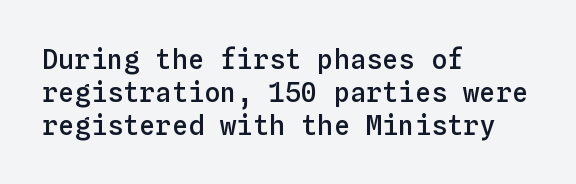
The image shows 27 px text type, upright; set left-aligned, line spacing 1.22x, normal letter spacing, not underlined.
